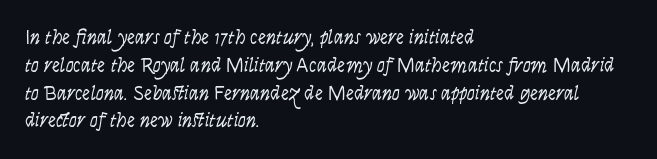
Q: Is the text bold? A: No.
Q: Is the text italic (slanted)? A: Yes, it leans right by about 9 degrees.
Q: Is the text underlined? A: No.
Q: How is the paragraph aligned? A: Left-aligned.
Q: Is the spacing between letters normal or unusually wide? A: Normal.
Q: Is the spacing between lines tight, normal or loose? A: Normal.
